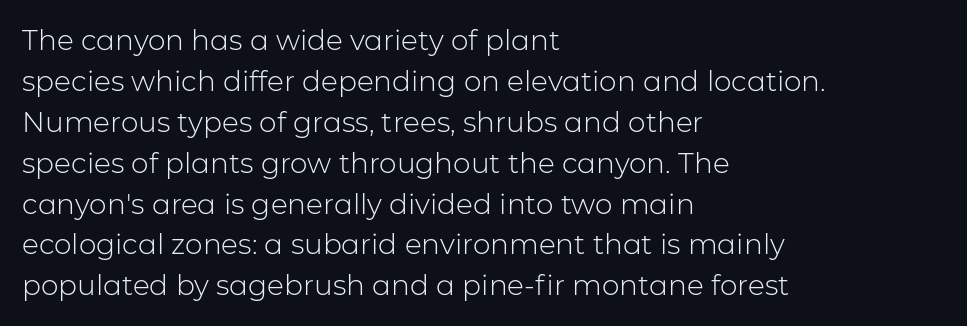
Q: Is the text bold? A: No.
Q: Is the text italic (slanted)? A: No, it is upright.
Q: Is the typeface a serif or a sans-serif typeface? A: Sans-serif.
Q: Is the text underlined? A: No.
Q: How is the paragraph aligned? A: Left-aligned.
Q: Is the spacing between letters normal or unusually wide? A: Normal.
Q: Is the spacing between lines tight, normal or loose? A: Normal.
Q: Width (condensed, normal, or wide)? A: Normal.
Q: Stroke contrast? A: Low.
Q: x-height? A: Medium.
Q: Monospaced? A: No.
